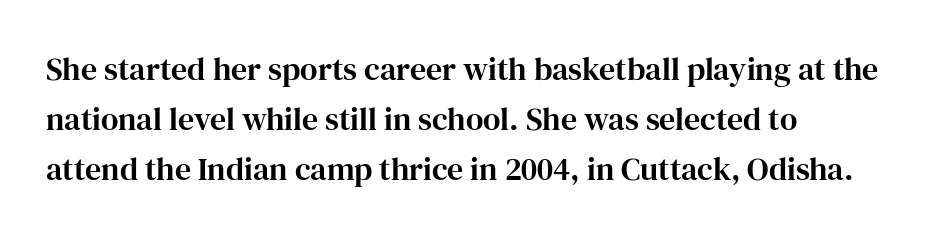
The image shows 32 px serif type, upright; set left-aligned, normal line spacing (1.56x), normal letter spacing, not underlined; high stroke contrast and a medium x-height.
